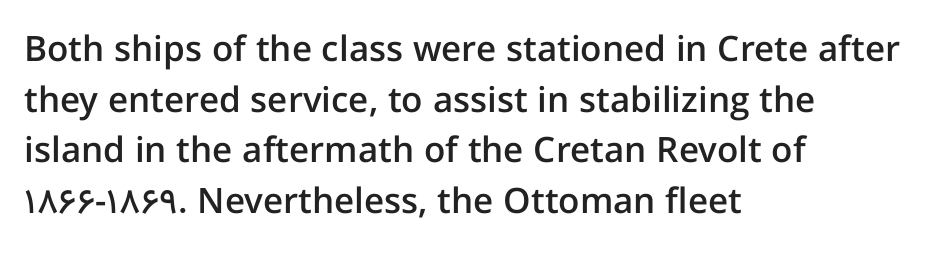
Q: Is the text bold? A: Semi-bold.
Q: Is the text italic (slanted)? A: No, it is upright.
Q: Is the typeface a serif or a sans-serif typeface? A: Sans-serif.
Q: Is the text underlined? A: No.
Q: How is the paragraph aligned? A: Left-aligned.
Q: Is the spacing between letters normal or unusually wide? A: Normal.
Q: Is the spacing between lines tight, normal or loose? A: Normal.
Q: Width (condensed, normal, or wide)? A: Normal.
Q: Stroke contrast? A: Low.
Q: x-height? A: Medium.
Q: Monospaced? A: No.
